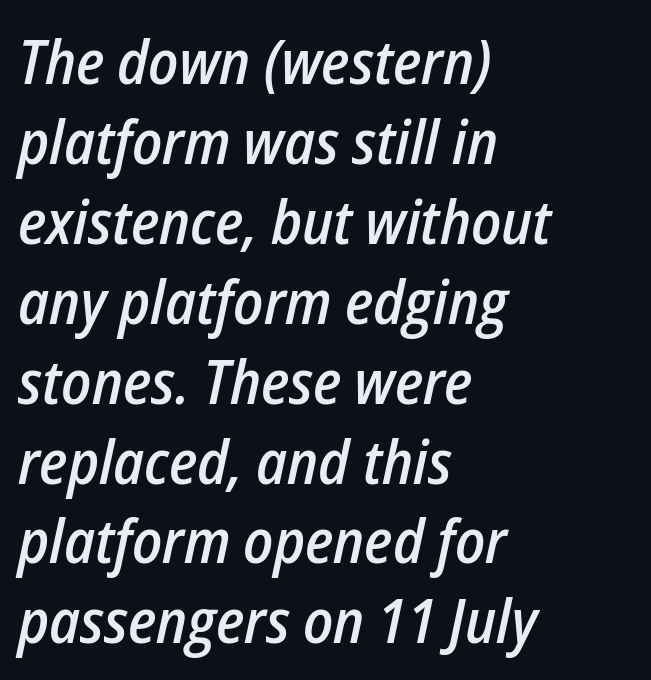
The image shows 61 px semibold, condensed type, italic (leaning right); set left-aligned, normal line spacing (1.31x), normal letter spacing, not underlined; low stroke contrast and a medium x-height.
